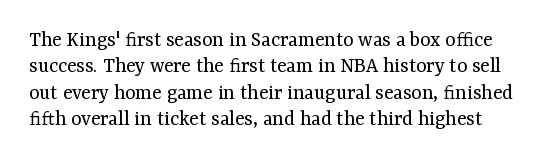
The image shows 22 px text type, upright; set line spacing 1.2x, normal letter spacing, not underlined.
